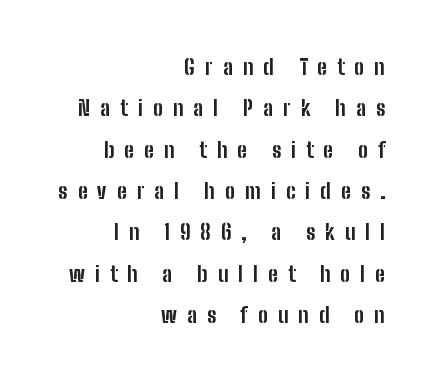
{"italic": "no", "bold": "yes", "underline": "no", "align": "right", "line_spacing": "loose", "line_spacing_ratio": 1.97, "letter_spacing": "wide", "letter_spacing_em": 0.48, "glyph_px": 21}
